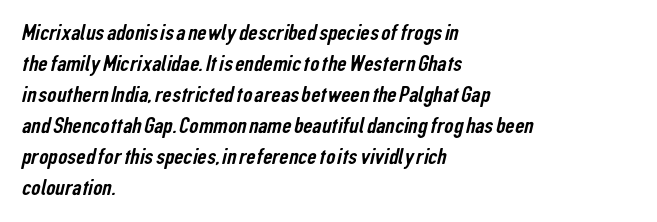
Q: Is the text underlined? A: No.
Q: How is the paragraph aligned? A: Left-aligned.
Q: Is the spacing between letters normal or unusually wide? A: Normal.
Q: Is the spacing between lines tight, normal or loose? A: Normal.
